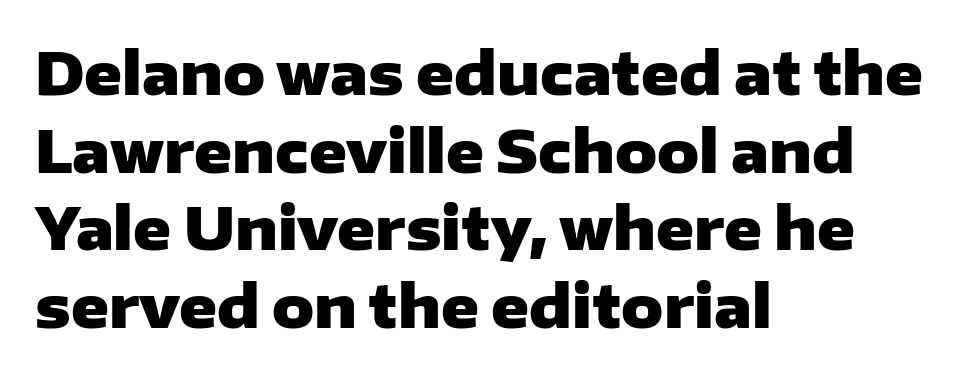
{"serif": "no", "italic": "no", "bold": "yes", "weight": "heavy", "width": "wide", "stroke_contrast": "low", "x_height": "medium", "monospaced": "no", "underline": "no", "align": "left", "line_spacing": "normal", "line_spacing_ratio": 1.34, "letter_spacing": "normal", "letter_spacing_em": 0.0, "glyph_px": 58}
